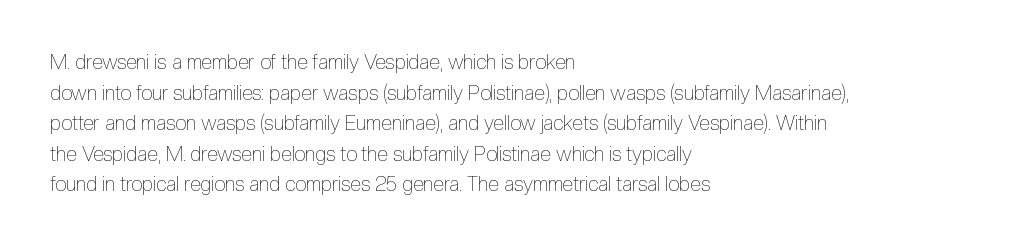
The image shows 20 px text type, upright; set left-aligned, normal line spacing (1.53x), normal letter spacing, not underlined.
